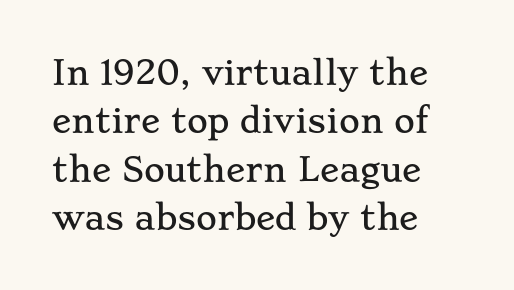
The image shows 32 px wide serif type, upright; set left-aligned, normal line spacing (1.51x), normal letter spacing, not underlined; low stroke contrast and a small x-height.
